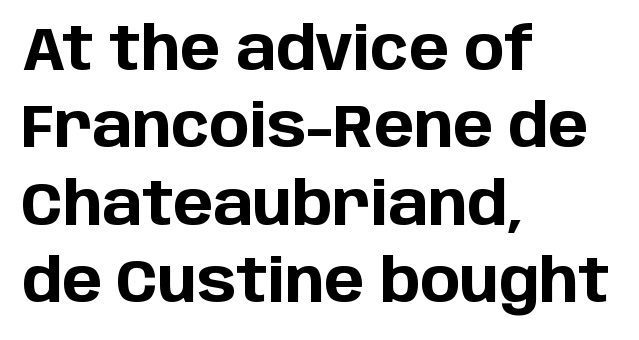
The lines are quadded left. Typesetter's note: full bold, strokes at maximum text heaviness. The passage shown stacks its lines at a standard gap. Characters follow at the spacing the type designer built in.
